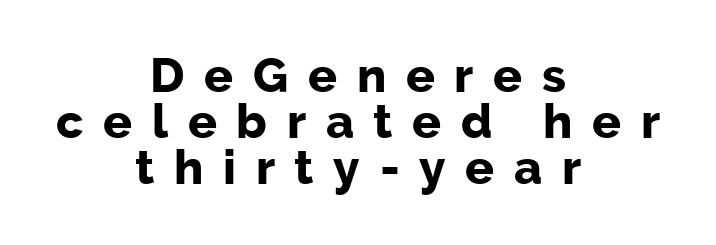
Q: Is the text bold? A: Yes.
Q: Is the text italic (slanted)? A: No, it is upright.
Q: Is the typeface a serif or a sans-serif typeface? A: Sans-serif.
Q: Is the text underlined? A: No.
Q: How is the paragraph aligned? A: Centered.
Q: Is the spacing between letters normal or unusually wide? A: Unusually wide.
Q: Is the spacing between lines tight, normal or loose? A: Tight.
Q: Width (condensed, normal, or wide)? A: Normal.
Q: Stroke contrast? A: Low.
Q: x-height? A: Medium.
Q: Monospaced? A: No.
